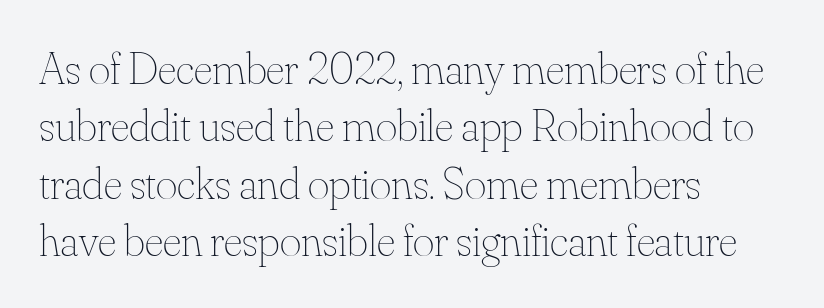
{"italic": "no", "bold": "no", "weight": "thin", "width": "normal", "stroke_contrast": "medium", "x_height": "small", "monospaced": "no", "underline": "no", "align": "left", "line_spacing": "normal", "line_spacing_ratio": 1.25, "letter_spacing": "normal", "letter_spacing_em": 0.0, "glyph_px": 46}
